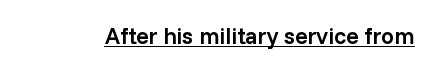
A typesetter would call this zero additional tracking. The rendered words wear a rule along their underside. Every character sits straight up, as roman type does. Typesetter's note: demi weight, one step under bold.
